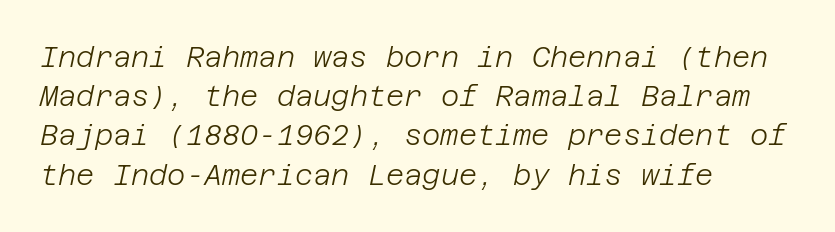
The image shows 28 px light type, italic (leaning right); set left-aligned, normal line spacing (1.4x), normal letter spacing, not underlined; low stroke contrast and a large x-height.
